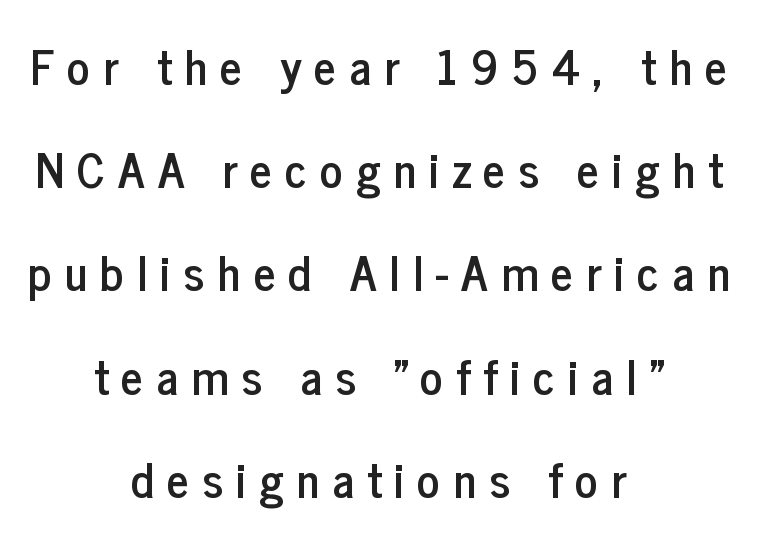
A clean baseline with only descenders dipping below it. Display-style spreading of the glyphs; the letterfit is very open. In terms of letterform style, serifs are entirely absent. If you measured baseline to baseline, you'd find a long distance.
